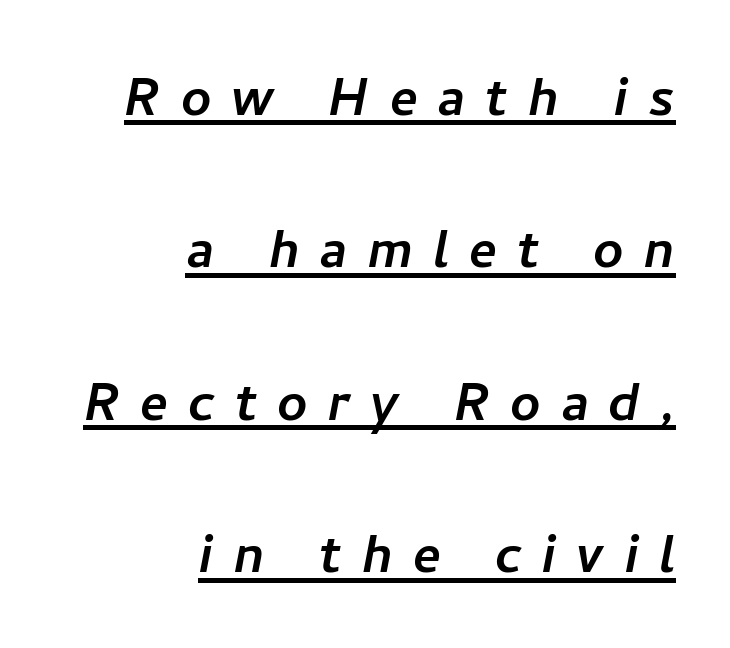
Q: Is the typeface a serif or a sans-serif typeface? A: Sans-serif.
Q: Is the text underlined? A: Yes.
Q: How is the paragraph aligned? A: Right-aligned.
Q: Is the spacing between letters normal or unusually wide? A: Unusually wide.
Q: Is the spacing between lines tight, normal or loose? A: Loose.
Q: Width (condensed, normal, or wide)? A: Normal.
Q: Stroke contrast? A: Low.
Q: x-height? A: Medium.
Q: Monospaced? A: No.
